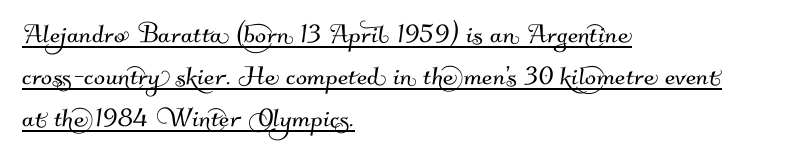
The space between consecutive lines is moderate. Each letter keeps its own natural width here, so spacing adapts to shape. Visually the block forms a straight wall on the left and a jagged coastline on the right. Classification — sans serif. This sample carries an underscore along the baseline area. Tracking here is standard; glyphs follow each other at the usual distance.
